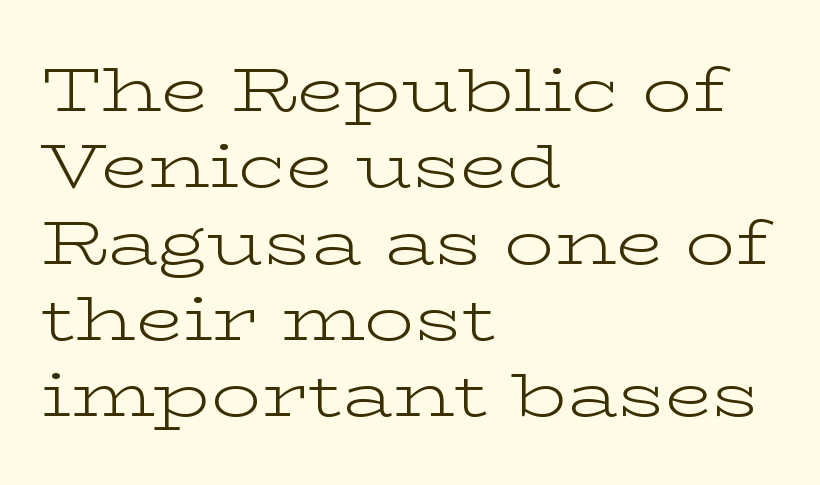
The rendering anchors every line to the left-hand side. This sample uses plain, unmodified letter spacing. Note the varied advance widths — an 'i' is clearly narrower than an 'm'. The characters display serif detailing at their extremities. Ascenders rise straight up at ninety degrees.
